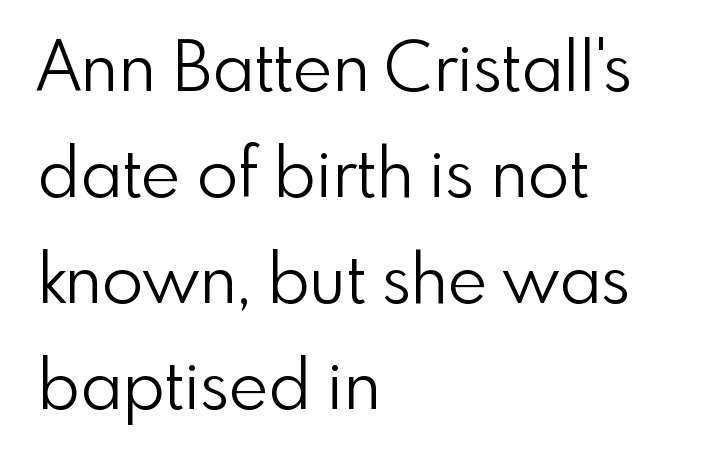
Q: Is the text bold? A: No.
Q: Is the text italic (slanted)? A: No, it is upright.
Q: Is the typeface a serif or a sans-serif typeface? A: Sans-serif.
Q: Is the text underlined? A: No.
Q: How is the paragraph aligned? A: Left-aligned.
Q: Is the spacing between letters normal or unusually wide? A: Normal.
Q: Is the spacing between lines tight, normal or loose? A: Normal.
Q: Width (condensed, normal, or wide)? A: Normal.
Q: x-height? A: Small.
Q: Monospaced? A: No.
